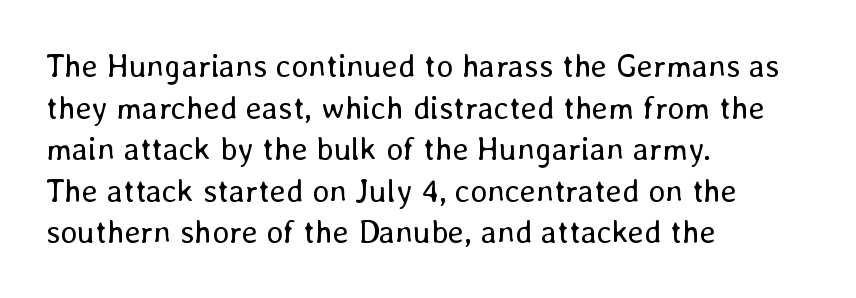
The rendering uses a moderate line-height, typical for paragraphs. The tracking reads as untouched default to a designer's eye. Reading down the block, your eye returns to a fixed left position each line. The strokes are not fattened; the text isn't bold. A clean baseline with only descenders dipping below it.
